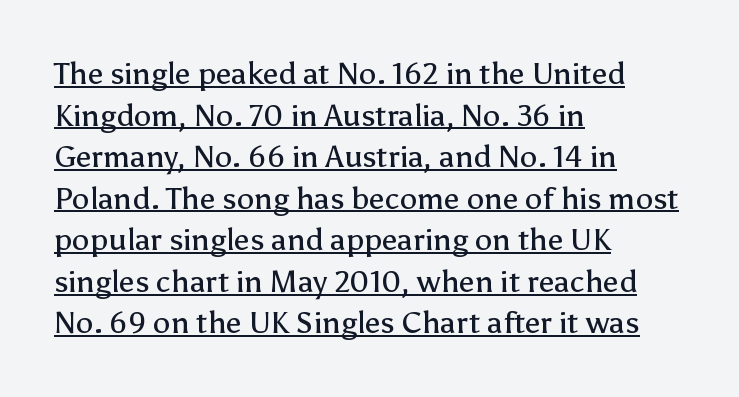
The image shows 31 px regular-weight sans-serif type, upright; set left-aligned, normal line spacing (1.34x), normal letter spacing, underlined; low stroke contrast and a medium x-height.
